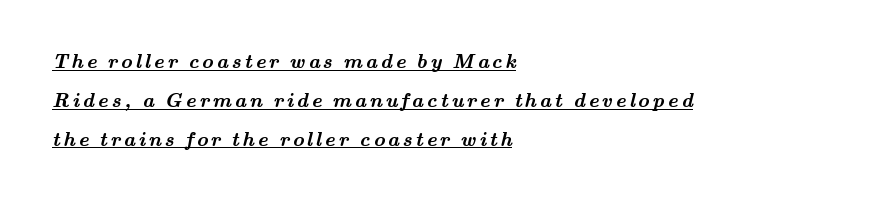
The image shows 20 px bold type; set left-aligned, loose line spacing (1.94x), underlined.
